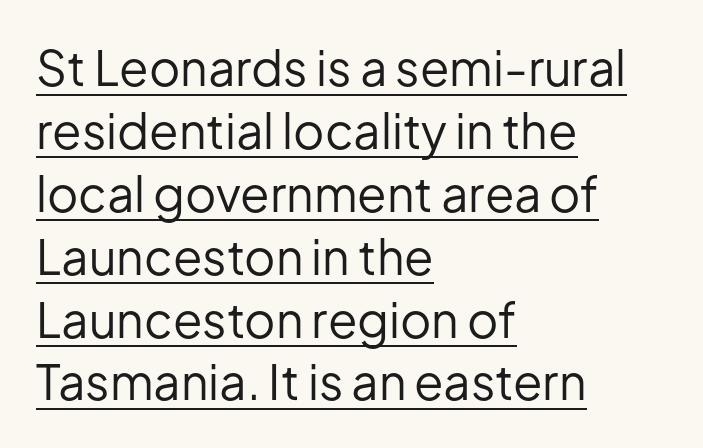
Q: Is the text bold? A: No.
Q: Is the text italic (slanted)? A: No, it is upright.
Q: Is the typeface a serif or a sans-serif typeface? A: Sans-serif.
Q: Is the text underlined? A: Yes.
Q: How is the paragraph aligned? A: Left-aligned.
Q: Is the spacing between letters normal or unusually wide? A: Normal.
Q: Is the spacing between lines tight, normal or loose? A: Normal.
Q: Width (condensed, normal, or wide)? A: Normal.
Q: Stroke contrast? A: Low.
Q: x-height? A: Medium.
Q: Monospaced? A: No.
